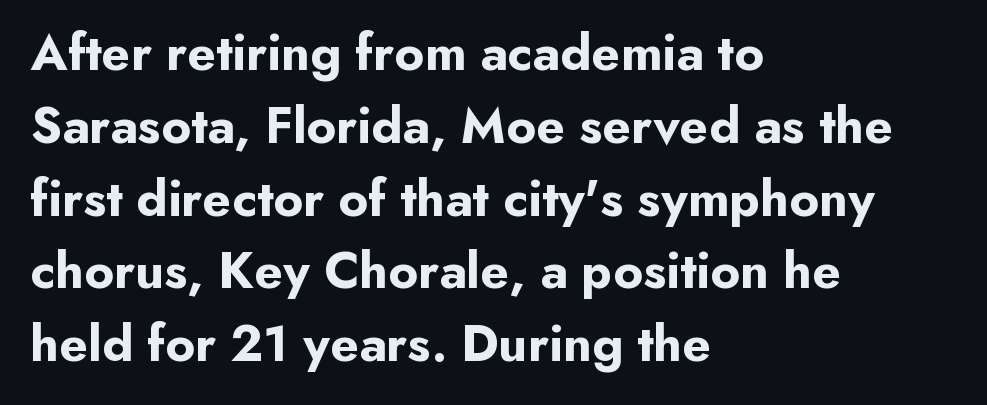
The image shows 52 px bold sans-serif type, upright; set left-aligned, normal line spacing (1.4x), normal letter spacing, not underlined; low stroke contrast and a small x-height.
